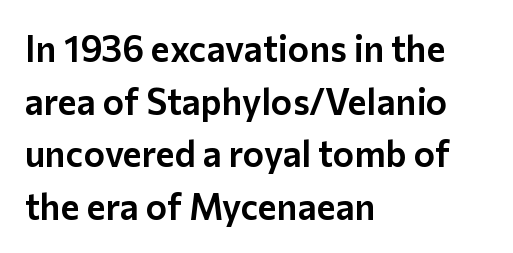
Q: Is the text italic (slanted)? A: No, it is upright.
Q: Is the typeface a serif or a sans-serif typeface? A: Sans-serif.
Q: Is the text underlined? A: No.
Q: How is the paragraph aligned? A: Left-aligned.
Q: Is the spacing between letters normal or unusually wide? A: Normal.
Q: Is the spacing between lines tight, normal or loose? A: Normal.
Q: Width (condensed, normal, or wide)? A: Normal.
Q: Stroke contrast? A: Low.
Q: x-height? A: Medium.
Q: Monospaced? A: No.
